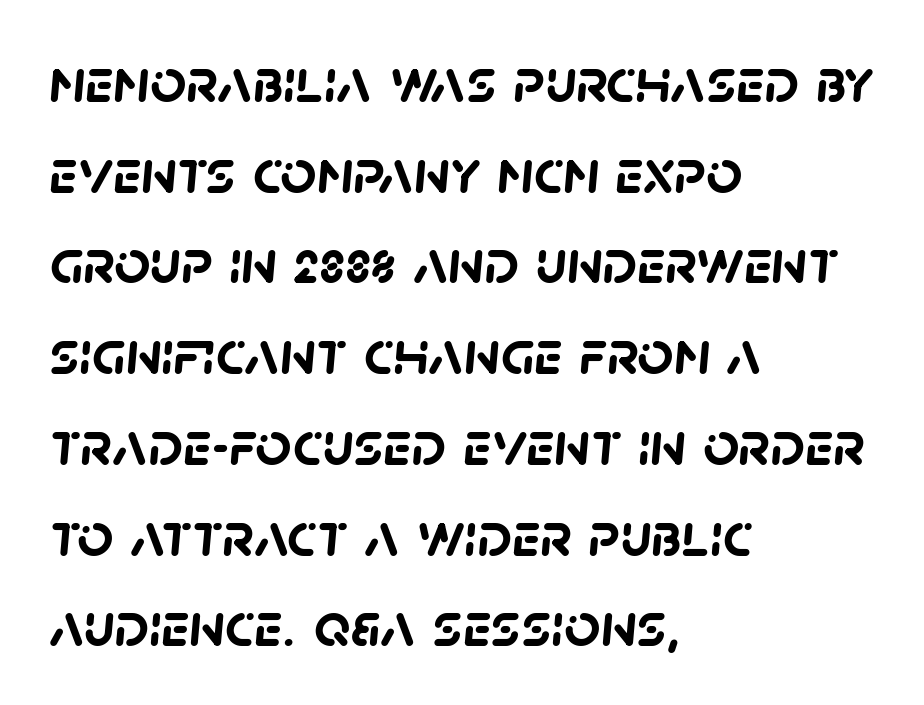
{"serif": "no", "bold": "yes", "weight": "semibold", "width": "normal", "stroke_contrast": "low", "x_height": "large", "monospaced": "no", "underline": "no", "align": "left", "line_spacing": "normal", "line_spacing_ratio": 1.44, "letter_spacing": "normal", "letter_spacing_em": 0.0, "glyph_px": 63}
